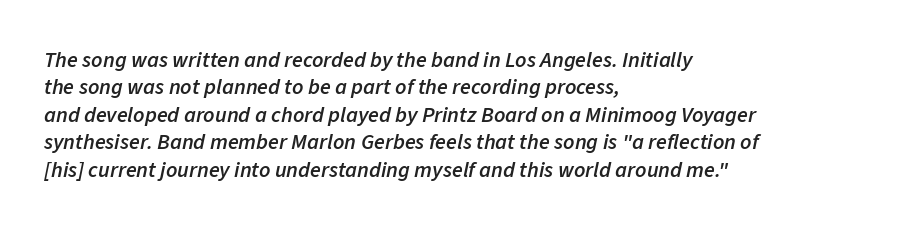
The image shows 22 px text type, italic (leaning right); set left-aligned, normal line spacing (1.25x), normal letter spacing, not underlined.
